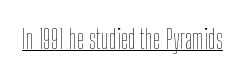
Q: Is the text bold? A: No.
Q: Is the text italic (slanted)? A: No, it is upright.
Q: Is the text underlined? A: Yes.
Q: Is the spacing between letters normal or unusually wide? A: Normal.
